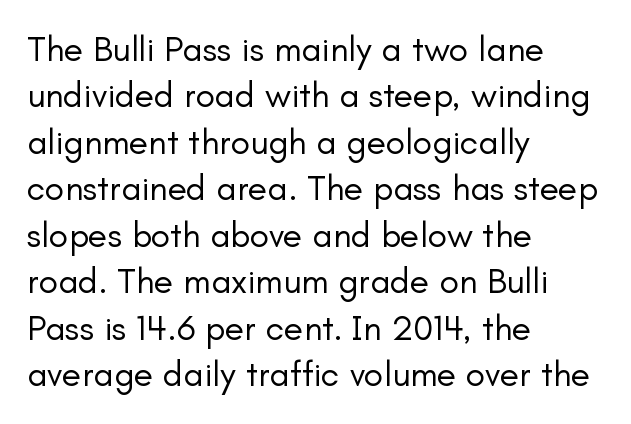
Spacing verdict: proportional, widths tailored to each character. The specimen omits any rule beneath the text block's lines. In CSS terms this would be text-align: left. Nobody touched the tracking dial on this one. What kind of face is this? One without serifs — a sans. If you drew a line through each stem, it would be perfectly vertical.
